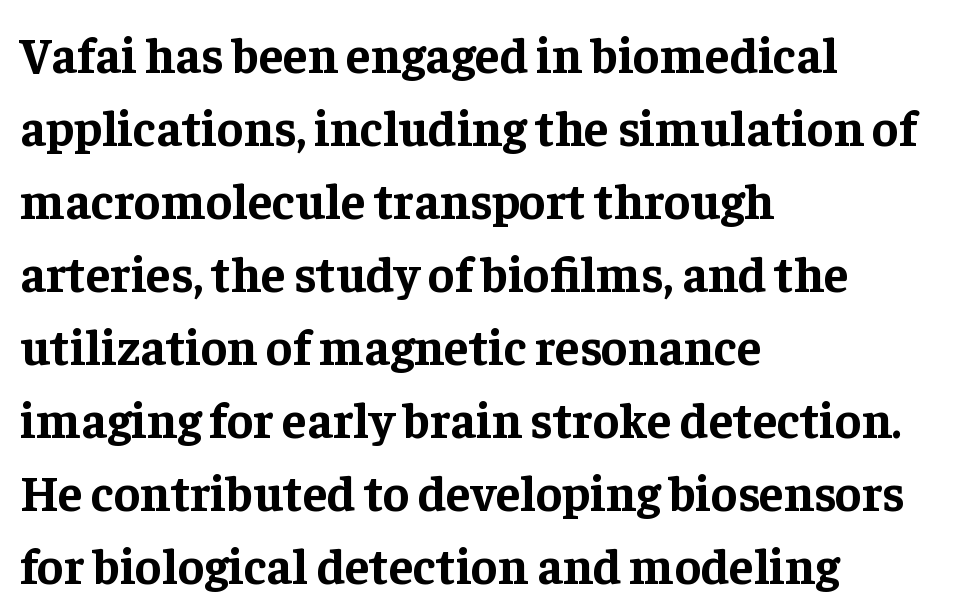
{"serif": "yes", "italic": "no", "bold": "yes", "weight": "bold", "width": "normal", "stroke_contrast": "low", "x_height": "medium", "monospaced": "no", "underline": "no", "align": "left", "line_spacing": "normal", "line_spacing_ratio": 1.46, "letter_spacing": "normal", "letter_spacing_em": 0.0, "glyph_px": 50}
